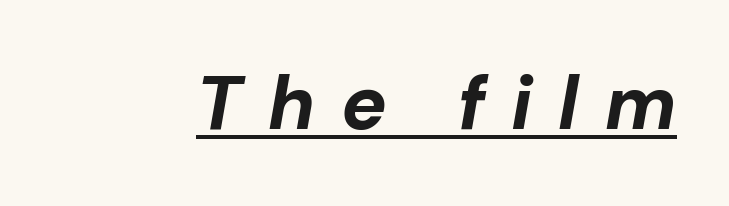
Q: Is the text bold? A: Yes.
Q: Is the text italic (slanted)? A: Yes, it leans right by about 10 degrees.
Q: Is the text underlined? A: Yes.
Q: Is the spacing between letters normal or unusually wide? A: Unusually wide.
Q: Width (condensed, normal, or wide)? A: Normal.
Q: Stroke contrast? A: Low.
Q: x-height? A: Medium.
Q: Monospaced? A: No.
